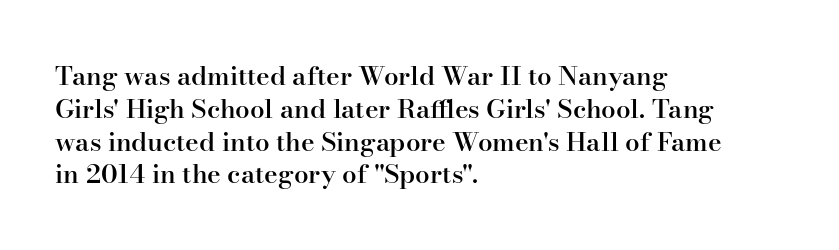
The image shows 26 px text type, upright; set left-aligned, normal line spacing (1.26x), normal letter spacing, not underlined.
